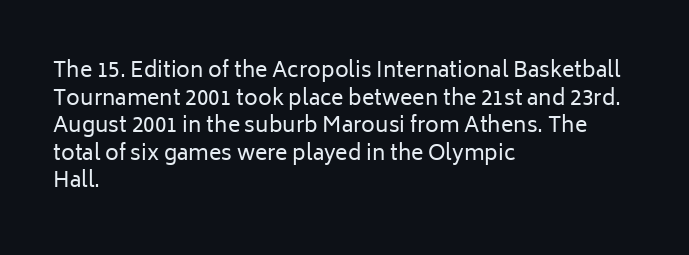
Q: Is the text bold? A: No.
Q: Is the text italic (slanted)? A: No, it is upright.
Q: Is the text underlined? A: No.
Q: How is the paragraph aligned? A: Left-aligned.
Q: Is the spacing between letters normal or unusually wide? A: Normal.
Q: Is the spacing between lines tight, normal or loose? A: Normal.
